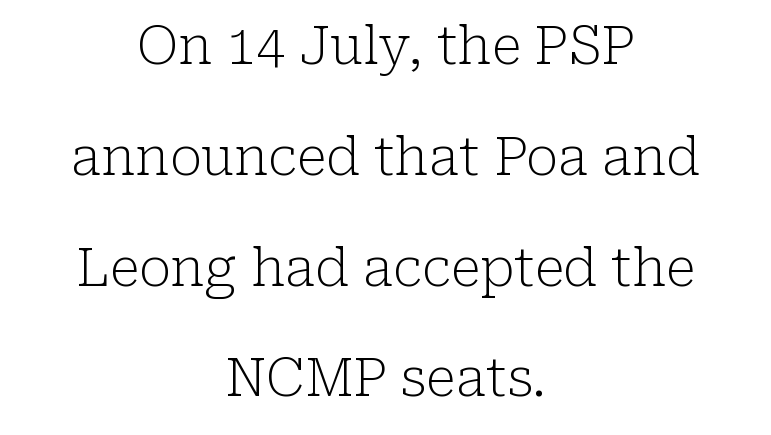
{"serif": "yes", "italic": "no", "bold": "no", "weight": "light", "width": "normal", "stroke_contrast": "low", "x_height": "medium", "monospaced": "no", "underline": "no", "align": "center", "line_spacing": "loose", "line_spacing_ratio": 2.09, "letter_spacing": "normal", "letter_spacing_em": 0.0, "glyph_px": 53}
